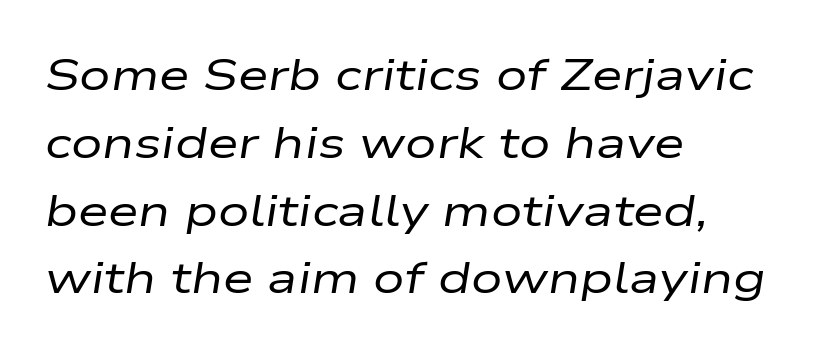
The font is comparable to plain body text, perhaps lighter. The tracking reads as untouched default to a designer's eye. The compositor pushed each line to the left boundary. The specimen reads as italic at a glance. Reading down the column, the eye jumps a familiar distance to each next line. Character widths vary here, with narrow letters taking less room than wide ones.
